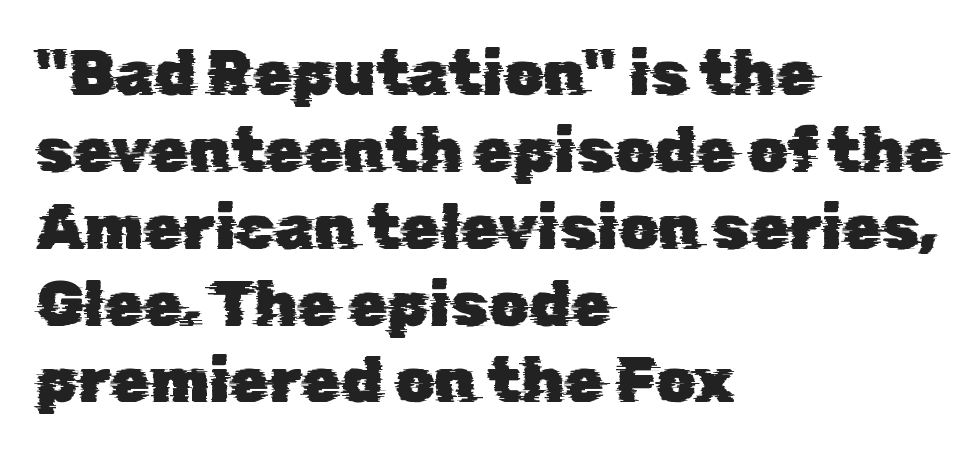
Q: Is the typeface a serif or a sans-serif typeface? A: Sans-serif.
Q: Is the text underlined? A: No.
Q: How is the paragraph aligned? A: Left-aligned.
Q: Is the spacing between letters normal or unusually wide? A: Normal.
Q: Width (condensed, normal, or wide)? A: Normal.
Q: Stroke contrast? A: Low.
Q: x-height? A: Medium.
Q: Monospaced? A: No.
